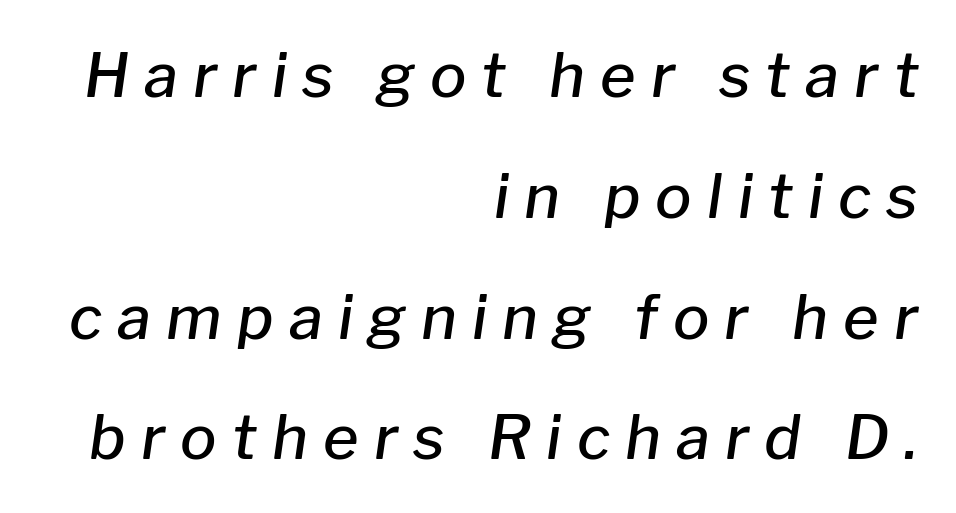
{"italic": "yes", "lean": "right", "slant_degrees": 8, "bold": "semi", "weight": "semibold", "width": "normal", "stroke_contrast": "low", "x_height": "medium", "monospaced": "no", "underline": "no", "align": "right", "line_spacing": "loose", "line_spacing_ratio": 1.98, "letter_spacing": "wide", "letter_spacing_em": 0.25, "glyph_px": 61}
